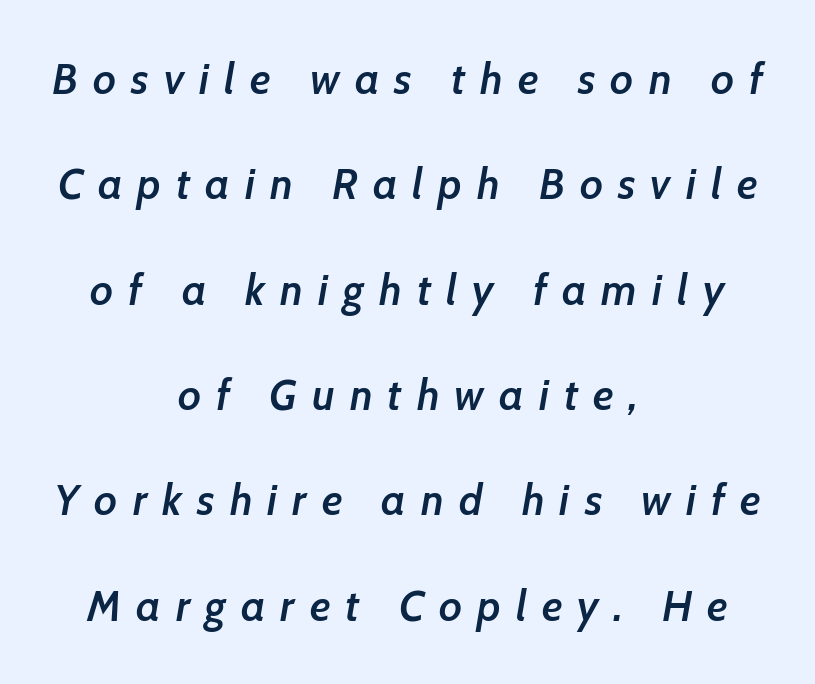
The tracking jumps out immediately: characters are airy and widely separated. Descenders are the only things crossing below the line. You could not count columns in this text — the font is proportionally spaced. Widely set lines give the paragraph a tall, airy silhouette. The axis of the letterforms is tilted away from vertical.
